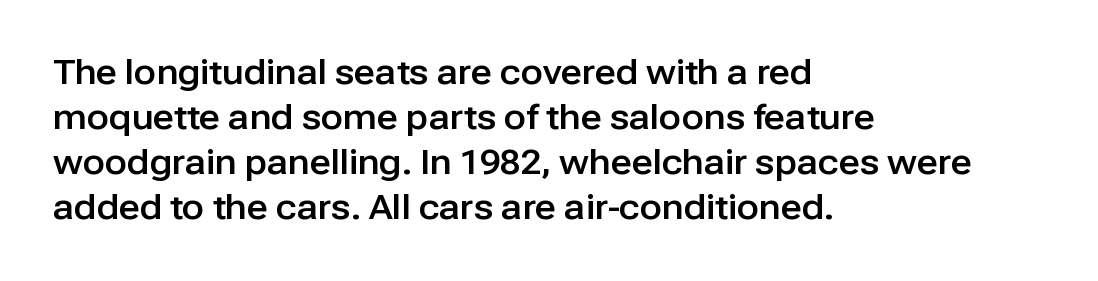
The image shows 33 px sans-serif type, upright; set left-aligned, normal line spacing (1.36x), normal letter spacing, not underlined; low stroke contrast and a medium x-height.
